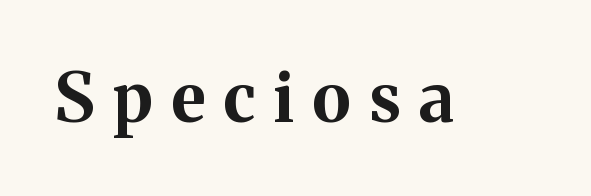
{"serif": "yes", "italic": "no", "bold": "yes", "weight": "bold", "width": "normal", "stroke_contrast": "medium", "x_height": "medium", "monospaced": "no", "underline": "no", "letter_spacing": "wide", "letter_spacing_em": 0.27, "glyph_px": 68}
